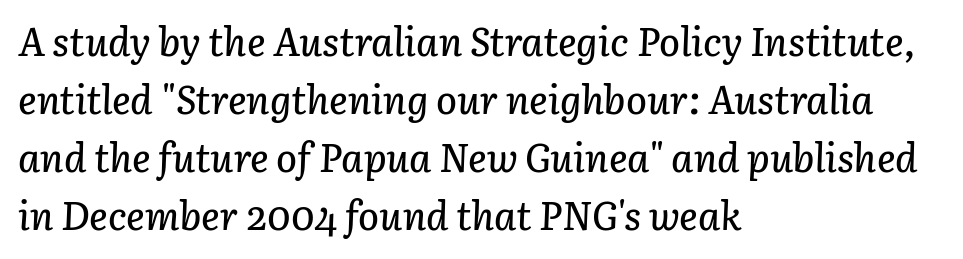
This sample uses plain, unmodified letter spacing. Reading down the block, your eye returns to a fixed left position each line. Each row of text sits above clean, open space. These lines are rendered in a variable-pitch font. If you drew a line through each stem, it would be angled.
